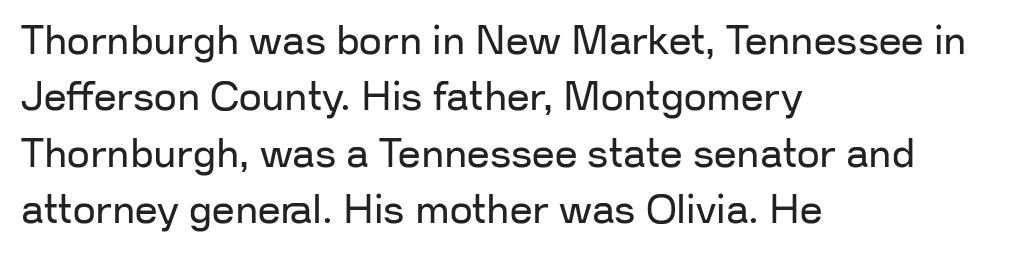
The image shows 40 px regular-weight sans-serif type, upright; set left-aligned, normal line spacing (1.41x), normal letter spacing, not underlined; low stroke contrast and a medium x-height.
